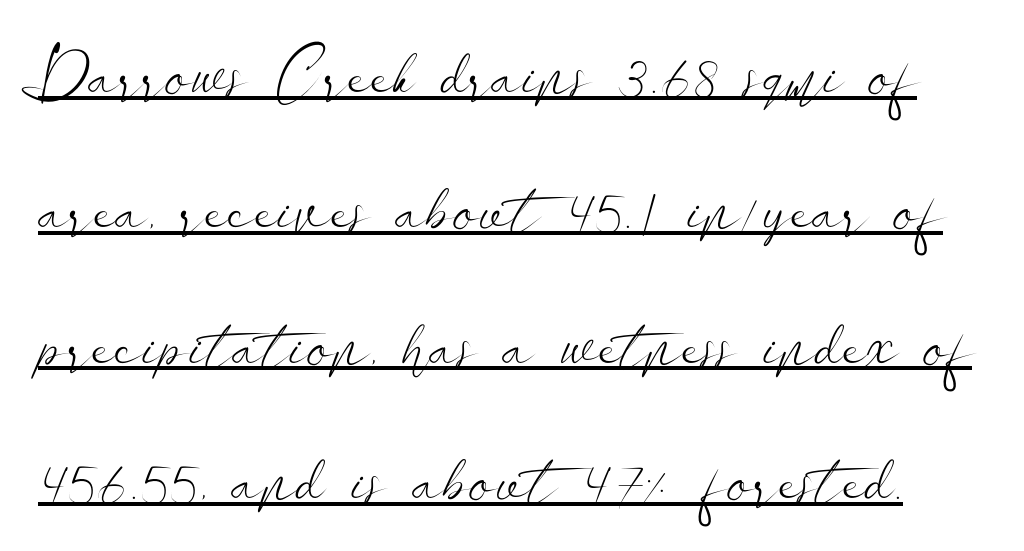
The image shows 67 px light, wide sans-serif type; set loose line spacing (2.02x), normal letter spacing, underlined; low stroke contrast and a small x-height.
